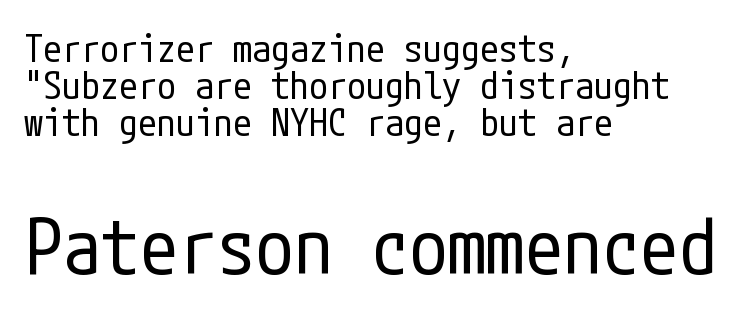
{"serif": "no", "italic": "no", "bold": "no", "weight": "regular", "width": "condensed", "stroke_contrast": "low", "x_height": "medium", "underline": "no", "align": "left", "line_spacing": "tight", "line_spacing_ratio": 0.98, "letter_spacing": "normal", "letter_spacing_em": 0.0, "larger_block": "second", "size_ratio": 2.03, "glyph_px": 77}
